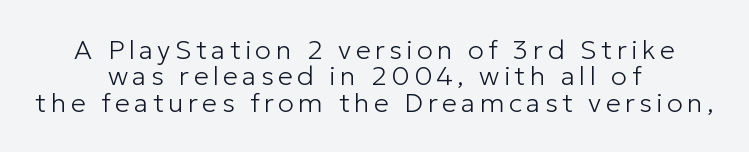
The image shows 27 px text type, upright; set centered, tight line spacing (0.98x), not underlined.
